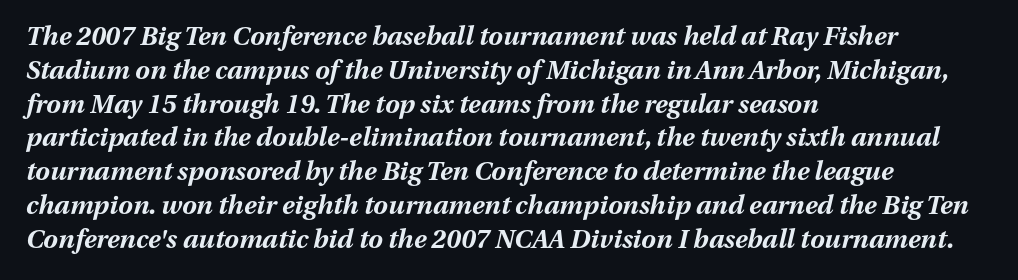
Q: Is the text bold? A: Yes.
Q: Is the text italic (slanted)? A: Yes, it leans right by about 13 degrees.
Q: Is the text underlined? A: No.
Q: How is the paragraph aligned? A: Left-aligned.
Q: Is the spacing between letters normal or unusually wide? A: Normal.
Q: Is the spacing between lines tight, normal or loose? A: Normal.
